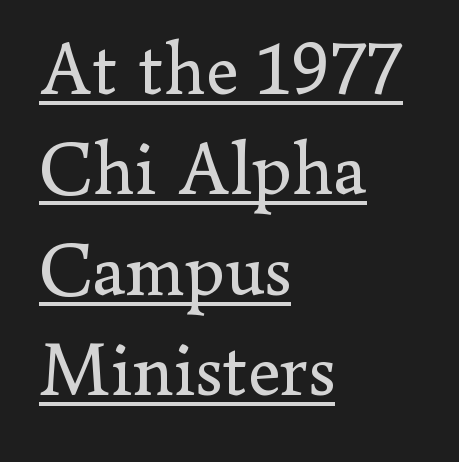
The image shows 76 px regular-weight serif type, upright; set left-aligned, normal line spacing (1.32x), normal letter spacing, underlined; low stroke contrast and a small x-height.
